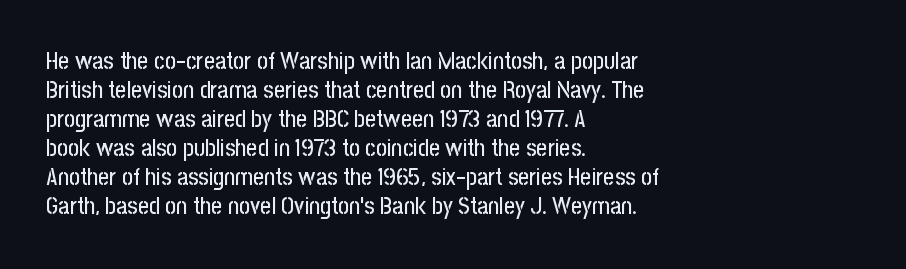
The area under the type is left untouched. Is the block centered? No — it sits flush against the left margin. Default kerning and tracking; the words read as compact shapes. Is there any slant? The stems are plumb.
